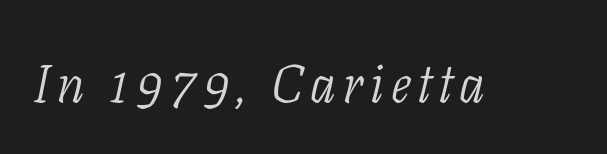
The font is comparable to plain body text, perhaps lighter. Characters are canted at an angle relative to the baseline's perpendicular. Old-style or modern, the face here clearly has serifs. The gap between lines stays unmarked. The letters advance in unequal steps, a hallmark of proportional type.
